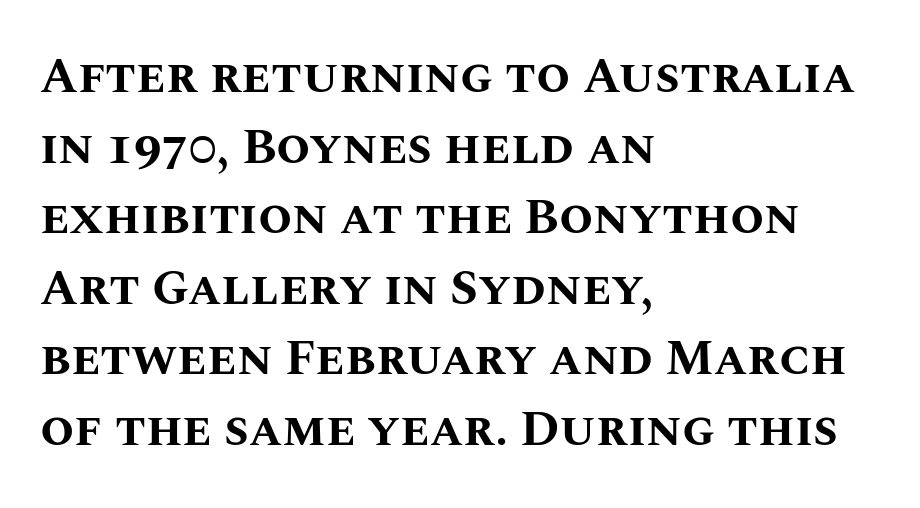
{"italic": "no", "bold": "yes", "weight": "bold", "width": "normal", "stroke_contrast": "medium", "x_height": "large", "monospaced": "no", "underline": "no", "align": "left", "line_spacing": "normal", "line_spacing_ratio": 1.44, "letter_spacing": "normal", "letter_spacing_em": 0.0, "glyph_px": 49}
